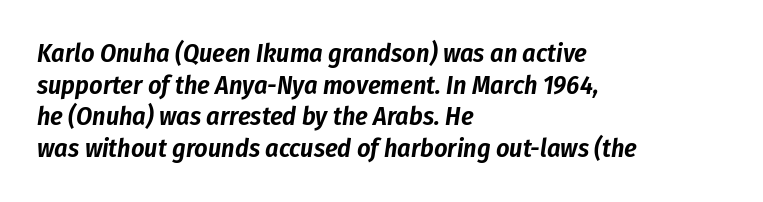
{"italic": "yes", "lean": "right", "slant_degrees": 8, "underline": "no", "align": "left", "line_spacing_ratio": 1.22, "letter_spacing": "normal", "letter_spacing_em": 0.0, "glyph_px": 26}
